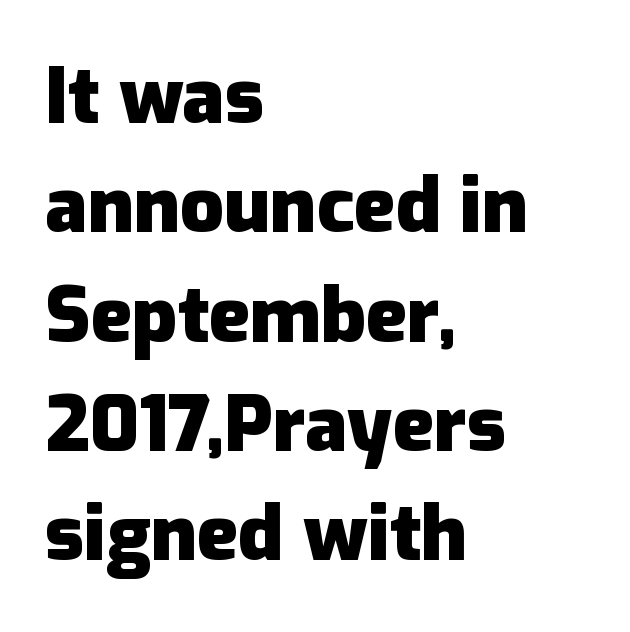
Regarding serifs, this sample does without them. A clean baseline with only descenders dipping below it. Weight: bold. You could not count columns in this text — the font is proportionally spaced.
